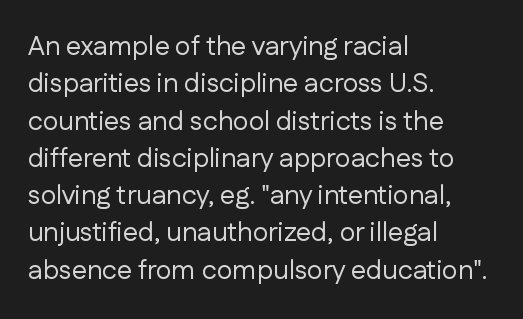
{"italic": "no", "bold": "no", "underline": "no", "align": "left", "line_spacing": "normal", "line_spacing_ratio": 1.38, "letter_spacing": "normal", "letter_spacing_em": 0.0, "glyph_px": 27}
